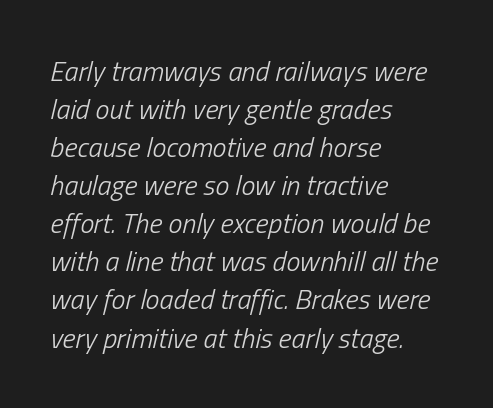
{"italic": "yes", "lean": "right", "slant_degrees": 13, "bold": "no", "weight": "light", "width": "condensed", "stroke_contrast": "low", "x_height": "medium", "monospaced": "no", "underline": "no", "align": "left", "line_spacing": "normal", "line_spacing_ratio": 1.36, "letter_spacing": "normal", "letter_spacing_em": 0.0, "glyph_px": 28}
